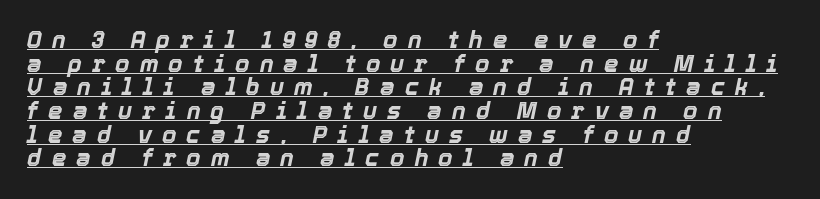
{"italic": "yes", "lean": "right", "slant_degrees": 12, "bold": "yes", "underline": "yes", "align": "left", "line_spacing": "tight", "line_spacing_ratio": 1.03, "letter_spacing": "wide", "letter_spacing_em": 0.44, "glyph_px": 23}
